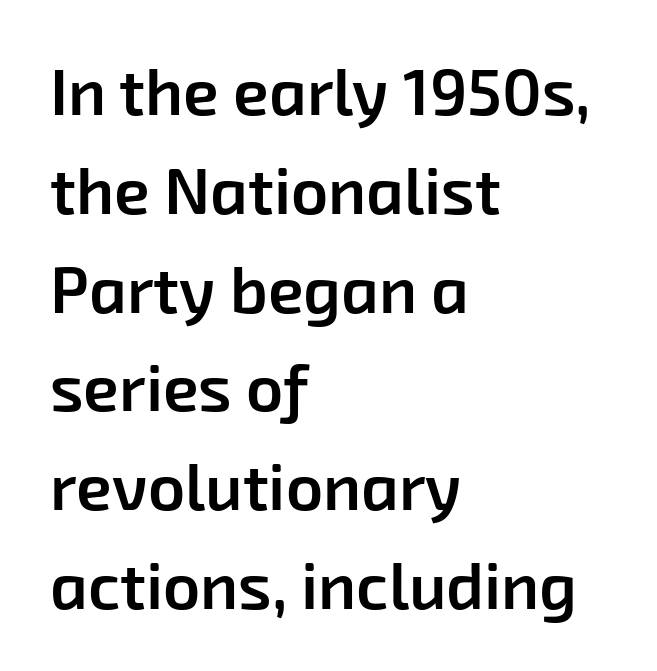
The image shows 65 px semibold sans-serif type; set left-aligned, normal line spacing (1.52x), normal letter spacing, not underlined; low stroke contrast and a medium x-height.
